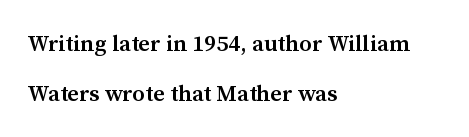
{"italic": "no", "bold": "semi", "underline": "no", "align": "left", "line_spacing": "loose", "line_spacing_ratio": 2.19, "letter_spacing": "normal", "letter_spacing_em": 0.0, "glyph_px": 23}
